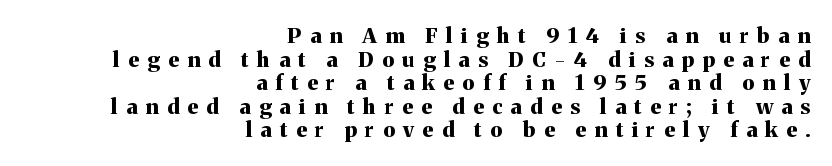
The image shows 21 px bold type, upright; set right-aligned, tight line spacing (1.12x), unusually wide letter spacing (+0.41 em), not underlined.
